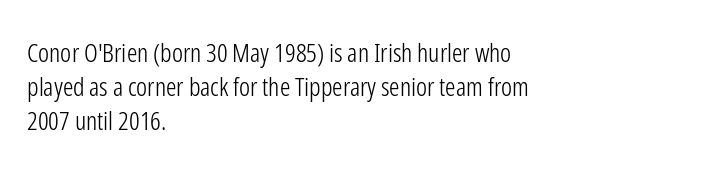
Descenders are the only things crossing below the line. Vertical strokes here are truly vertical. Compared with typical paragraphs, the rows here are spaced about the same. The setting favours the left margin, as ordinary paragraphs usually do.
